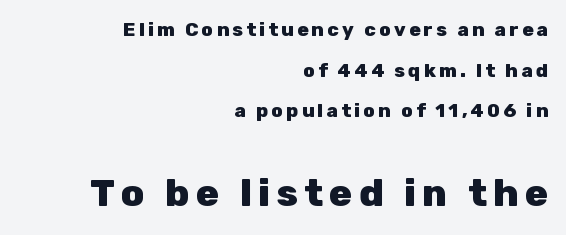
The strip under each line holds only bare page. A student would call this right alignment; a typographer would say flush right, rag left. Character widths vary here, with narrow letters taking less room than wide ones. If you measured baseline to baseline, you'd find a long distance. It's the straight-up-and-down kind of type. Scale increases going downward across the two blocks.
